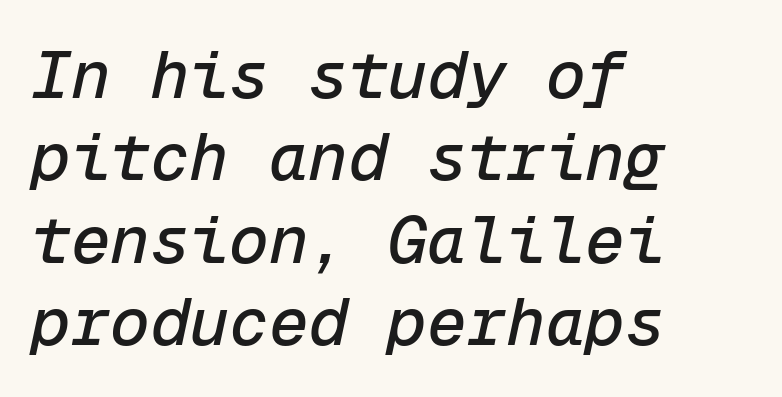
{"italic": "yes", "lean": "right", "slant_degrees": 12, "width": "normal", "stroke_contrast": "low", "x_height": "medium", "monospaced": "yes", "underline": "no", "align": "left", "line_spacing": "normal", "line_spacing_ratio": 1.25, "letter_spacing": "normal", "letter_spacing_em": 0.0, "glyph_px": 66}
